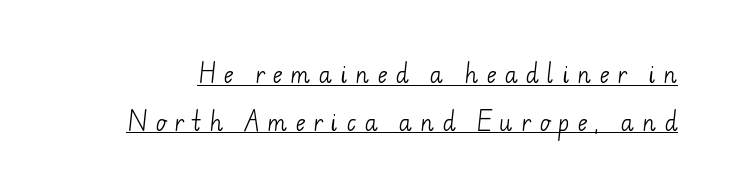
Q: Is the text bold? A: No.
Q: Is the text underlined? A: Yes.
Q: Is the spacing between letters normal or unusually wide? A: Unusually wide.
Q: Is the spacing between lines tight, normal or loose? A: Loose.
